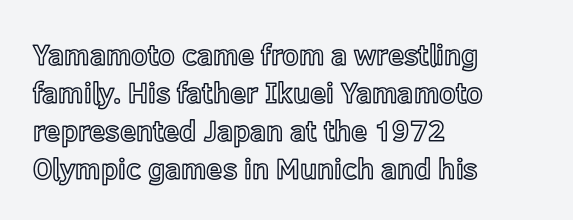
Q: Is the text italic (slanted)? A: No, it is upright.
Q: Is the text underlined? A: No.
Q: How is the paragraph aligned? A: Left-aligned.
Q: Is the spacing between letters normal or unusually wide? A: Normal.
Q: Is the spacing between lines tight, normal or loose? A: Normal.
Q: Width (condensed, normal, or wide)? A: Normal.
Q: x-height? A: Medium.
Q: Monospaced? A: No.
